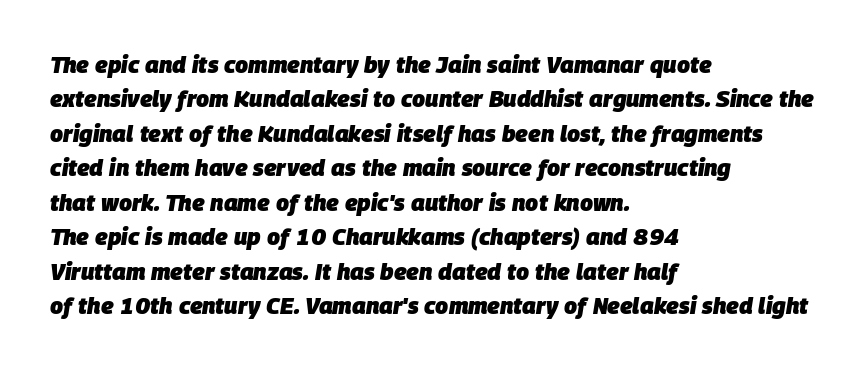
Each row of text sits above clean, open space. Slanted lettering throughout. Weight: bold. Here the glyphs are tracked normally, forming tight word shapes.
